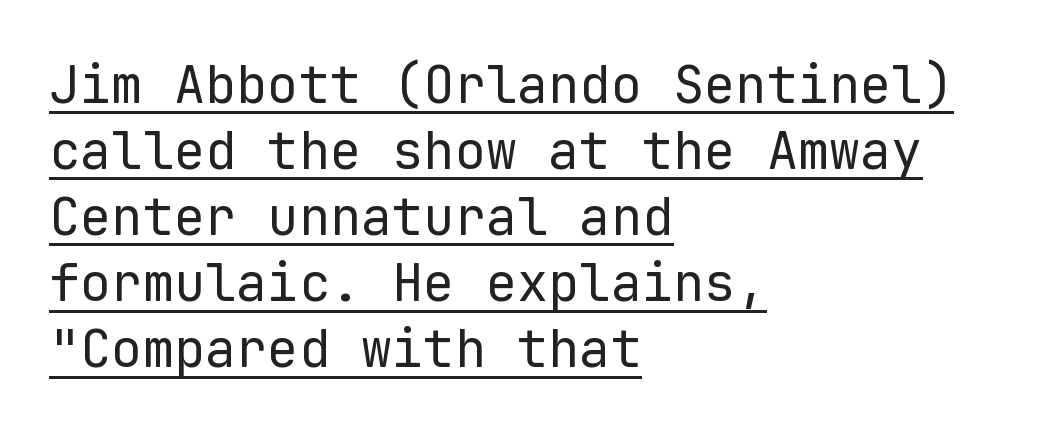
The image shows 52 px regular-weight sans-serif type, upright, monospaced; set left-aligned, normal line spacing (1.27x), normal letter spacing, underlined; low stroke contrast and a medium x-height.
